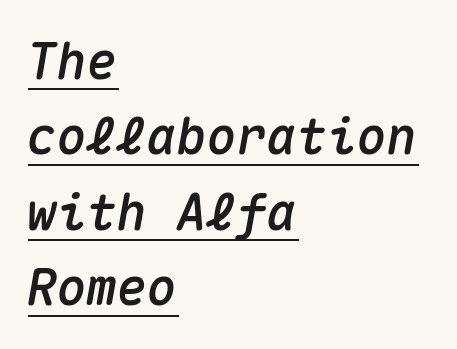
Q: Is the text italic (slanted)? A: Yes, it leans right by about 10 degrees.
Q: Is the text underlined? A: Yes.
Q: How is the paragraph aligned? A: Left-aligned.
Q: Is the spacing between letters normal or unusually wide? A: Normal.
Q: Is the spacing between lines tight, normal or loose? A: Normal.
Q: Width (condensed, normal, or wide)? A: Normal.
Q: Stroke contrast? A: Medium.
Q: x-height? A: Medium.
Q: Monospaced? A: Yes.
